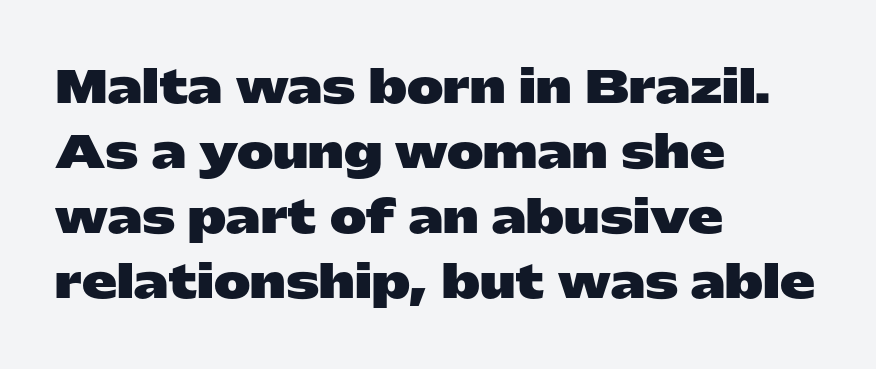
{"serif": "no", "italic": "no", "bold": "yes", "weight": "heavy", "width": "wide", "stroke_contrast": "low", "x_height": "medium", "monospaced": "no", "underline": "no", "align": "left", "line_spacing": "normal", "line_spacing_ratio": 1.48, "letter_spacing": "normal", "letter_spacing_em": 0.0, "glyph_px": 44}
